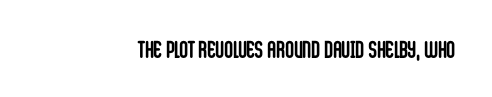
The image shows 24 px bold type, upright; set normal letter spacing, not underlined.
